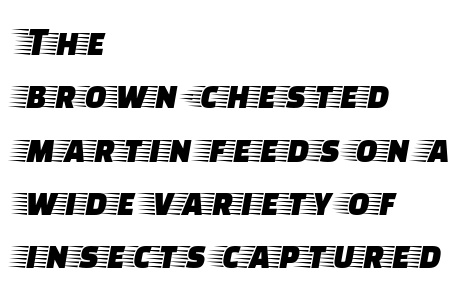
Observe the serifs anchoring each vertical stroke in this sample. One-word summary of the alignment: left. Honestly, the letter spacing is just normal — you wouldn't notice it. This sample has the flowing, uneven cadence of proportional lettering.
